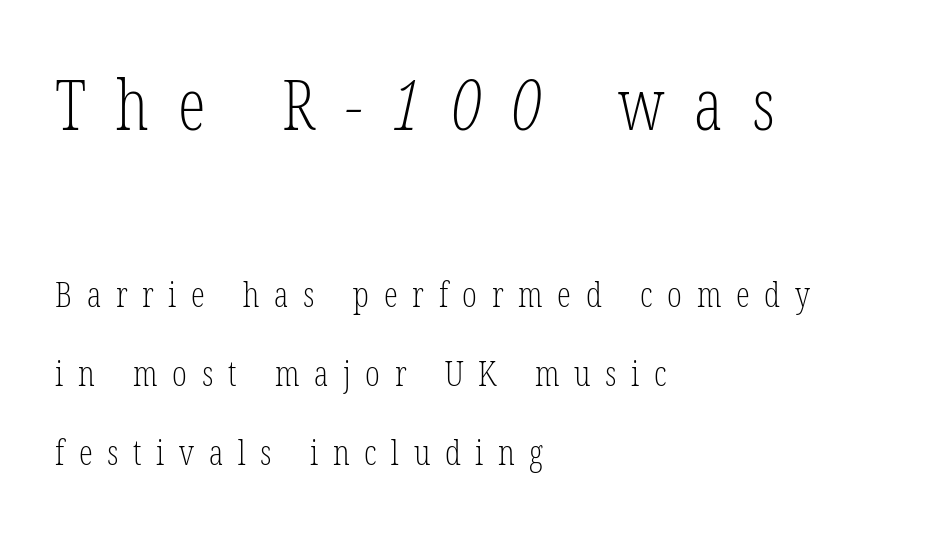
Is the block centered? No — it sits flush against the left margin. Rows of type keep a wide berth in the vertical direction. A typesetter would label this face a serif. This layout puts the oversized block above and the modest block below.
